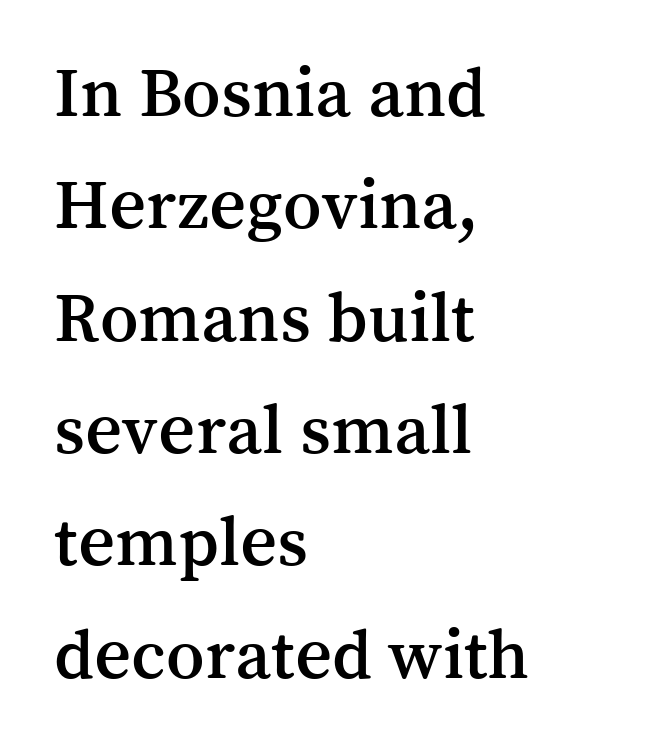
{"serif": "yes", "italic": "no", "width": "normal", "stroke_contrast": "medium", "x_height": "medium", "monospaced": "no", "underline": "no", "align": "left", "line_spacing": "normal", "line_spacing_ratio": 1.56, "letter_spacing": "normal", "letter_spacing_em": 0.0, "glyph_px": 72}
